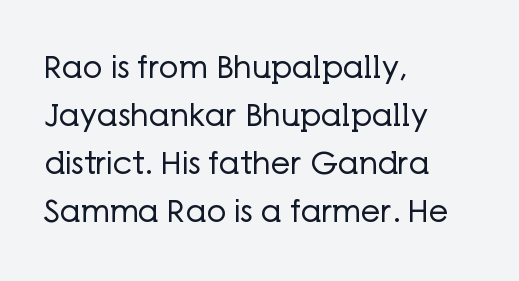
Q: Is the text bold? A: No.
Q: Is the text italic (slanted)? A: No, it is upright.
Q: Is the typeface a serif or a sans-serif typeface? A: Sans-serif.
Q: Is the text underlined? A: No.
Q: How is the paragraph aligned? A: Left-aligned.
Q: Is the spacing between letters normal or unusually wide? A: Normal.
Q: Is the spacing between lines tight, normal or loose? A: Normal.
Q: Width (condensed, normal, or wide)? A: Normal.
Q: Stroke contrast? A: Low.
Q: x-height? A: Medium.
Q: Monospaced? A: No.
